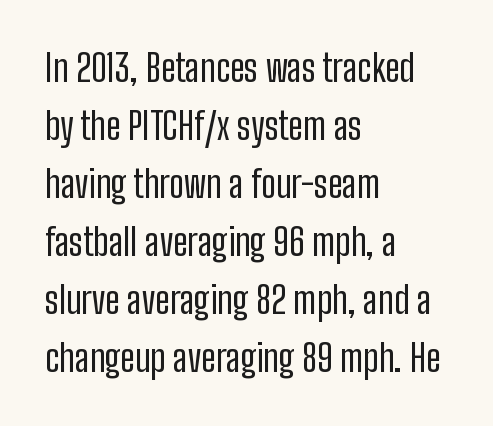
The image shows 37 px regular-weight, condensed sans-serif type, upright; set left-aligned, normal line spacing (1.57x), normal letter spacing, not underlined; low stroke contrast and a medium x-height.
